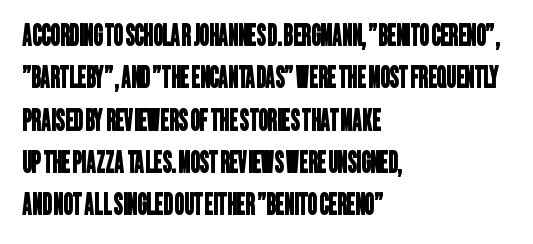
This rendering employs a face without finishing strokes, i.e., a sans-serif. Note the varied advance widths — an 'i' is clearly narrower than an 'm'. Clear beneath every line of the passage. The paragraph has a hard left edge and a soft right edge. The passage shown has conventional tracking throughout.
